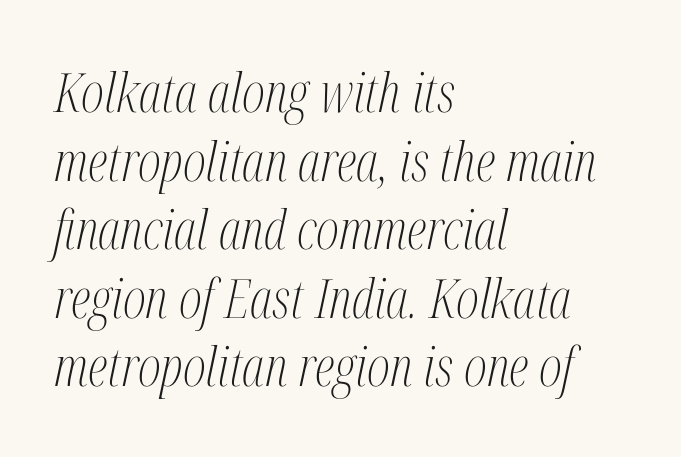
{"serif": "yes", "italic": "yes", "lean": "right", "slant_degrees": 12, "bold": "no", "weight": "light", "width": "condensed", "stroke_contrast": "medium", "x_height": "medium", "monospaced": "no", "underline": "no", "align": "left", "line_spacing": "normal", "line_spacing_ratio": 1.27, "letter_spacing": "normal", "letter_spacing_em": 0.0, "glyph_px": 54}
